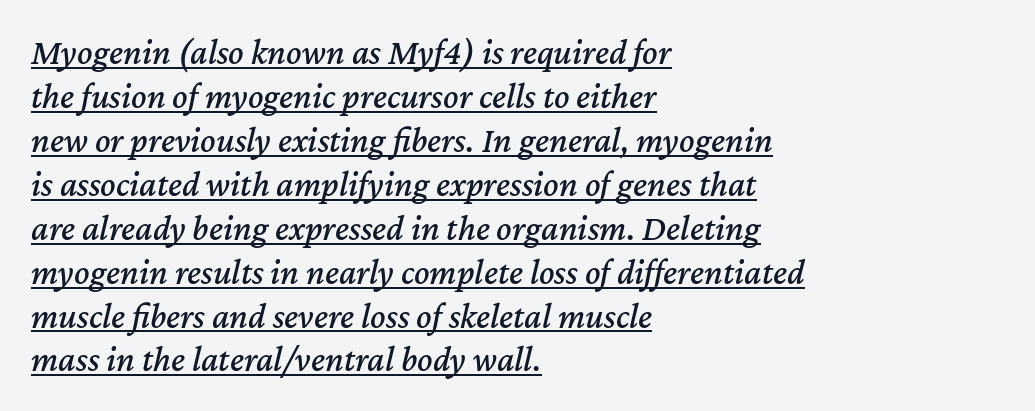
Q: Is the text italic (slanted)? A: Yes, it leans right by about 12 degrees.
Q: Is the text underlined? A: Yes.
Q: How is the paragraph aligned? A: Left-aligned.
Q: Is the spacing between letters normal or unusually wide? A: Normal.
Q: Width (condensed, normal, or wide)? A: Normal.
Q: Stroke contrast? A: Medium.
Q: x-height? A: Medium.
Q: Monospaced? A: No.
